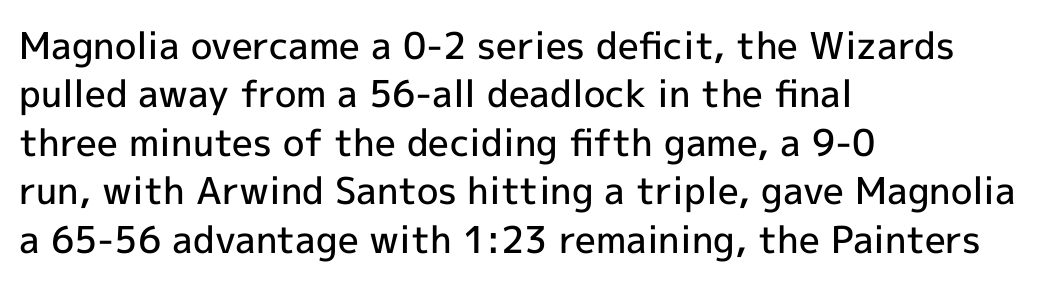
{"serif": "no", "italic": "no", "bold": "semi", "weight": "semibold", "width": "normal", "x_height": "medium", "monospaced": "no", "underline": "no", "align": "left", "line_spacing": "normal", "line_spacing_ratio": 1.31, "letter_spacing": "normal", "letter_spacing_em": 0.0, "glyph_px": 37}
